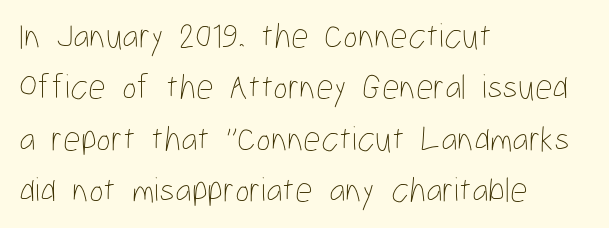
The image shows 35 px thin, condensed type, upright; set left-aligned, normal line spacing (1.47x), normal letter spacing, not underlined; low stroke contrast and a medium x-height.
